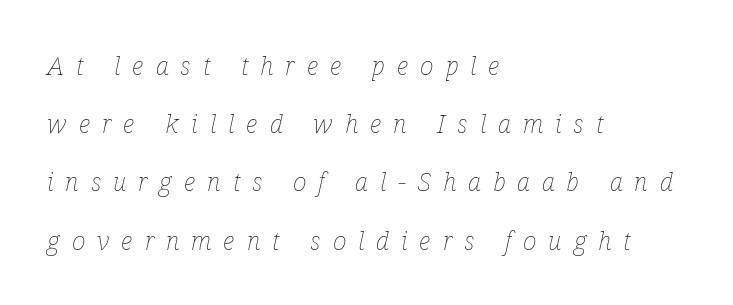
The image shows 26 px text type, italic (leaning right); set left-aligned, loose line spacing (2.24x), unusually wide letter spacing (+0.46 em), not underlined.
